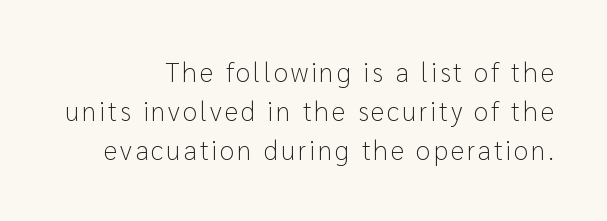
{"italic": "no", "bold": "no", "underline": "no", "align": "right", "line_spacing": "normal", "line_spacing_ratio": 1.45, "glyph_px": 27}
